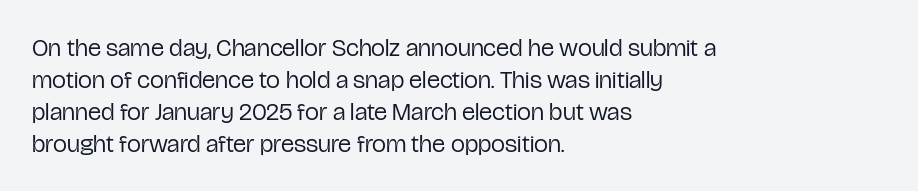
Q: Is the text bold? A: No.
Q: Is the text italic (slanted)? A: No, it is upright.
Q: Is the text underlined? A: No.
Q: How is the paragraph aligned? A: Left-aligned.
Q: Is the spacing between letters normal or unusually wide? A: Normal.
Q: Is the spacing between lines tight, normal or loose? A: Normal.
